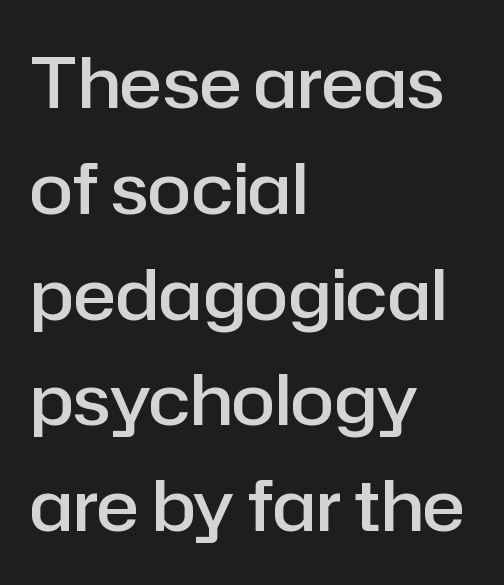
Caption: standard tracking, unaltered. Notice how descenders clear the ascenders below comfortably — that's standard leading. The letters stand straight up with perfectly vertical stems. The letters are semibold — heavier than regular but short of a full bold. Letterform terminals end flat and unadorned throughout the passage. Unmarked baselines from the first word to the last.
